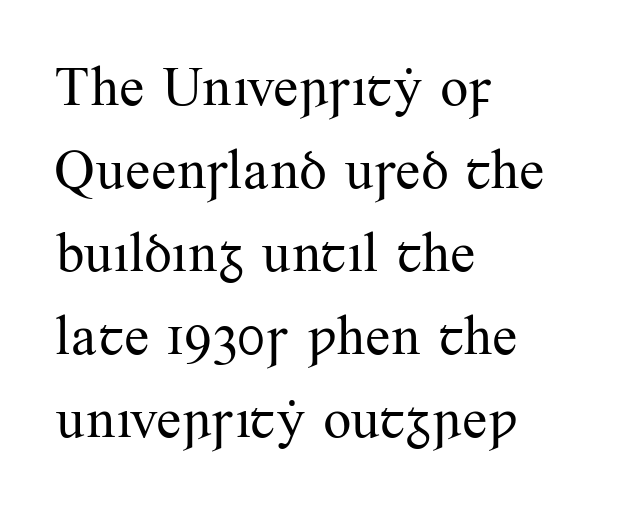
The image shows 56 px regular-weight serif type, upright; set left-aligned, normal line spacing (1.48x), normal letter spacing, not underlined; medium stroke contrast and a small x-height.
